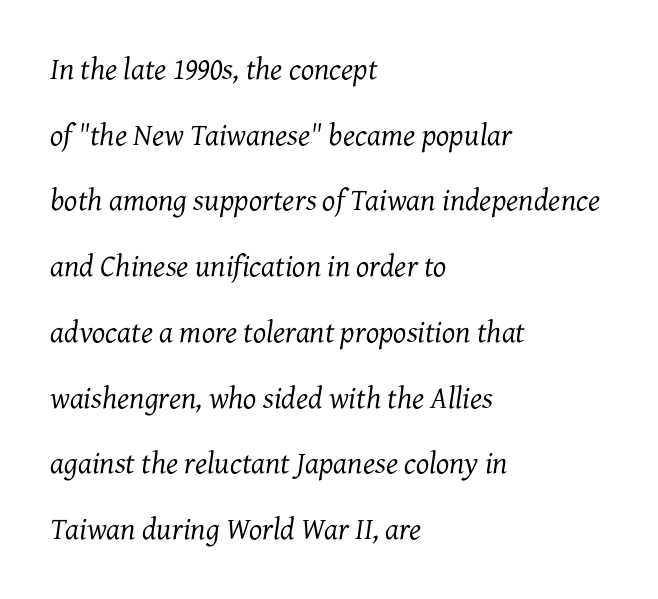
The words here are not underlined. This is oblique type, the kind used for emphasis or titles. Each line starts at the same left margin while the right side varies. The rendering keeps characters at their native spacing. The font is comparable to plain body text, perhaps lighter.
